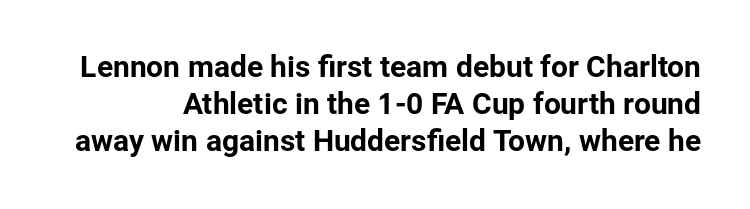
Note the varied advance widths — an 'i' is clearly narrower than an 'm'. Default kerning and tracking; the words read as compact shapes. You can tell it's not italic because the verticals are truly vertical. Serif or sans? Sans — the stroke terminals are bare. The glyphs are unaccompanied by any horizontal stroke below them.
